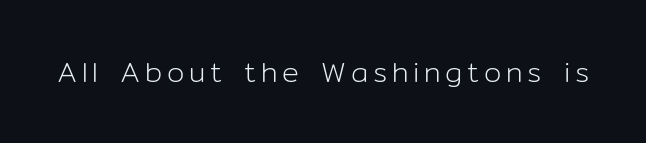
Q: Is the text bold? A: No.
Q: Is the text italic (slanted)? A: No, it is upright.
Q: Is the typeface a serif or a sans-serif typeface? A: Sans-serif.
Q: Is the text underlined? A: No.
Q: Width (condensed, normal, or wide)? A: Normal.
Q: Stroke contrast? A: Low.
Q: x-height? A: Medium.
Q: Monospaced? A: No.
